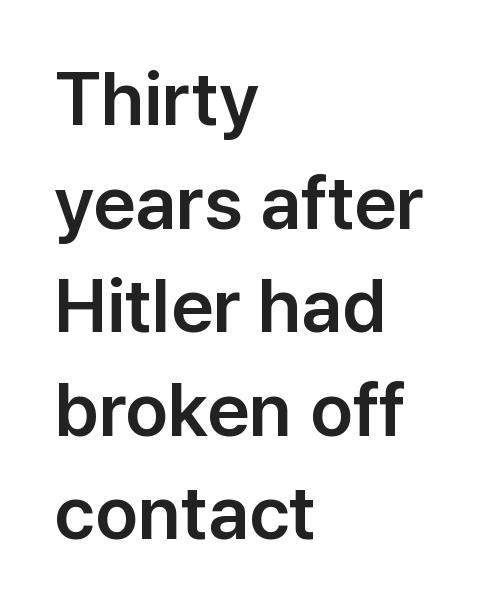
One-word summary of the alignment: left. The letters sit at their default tracking, neither squeezed nor spread. Think of a printed novel: that variable character pitch is what you see here. Words float on clear page, feet unadorned.
